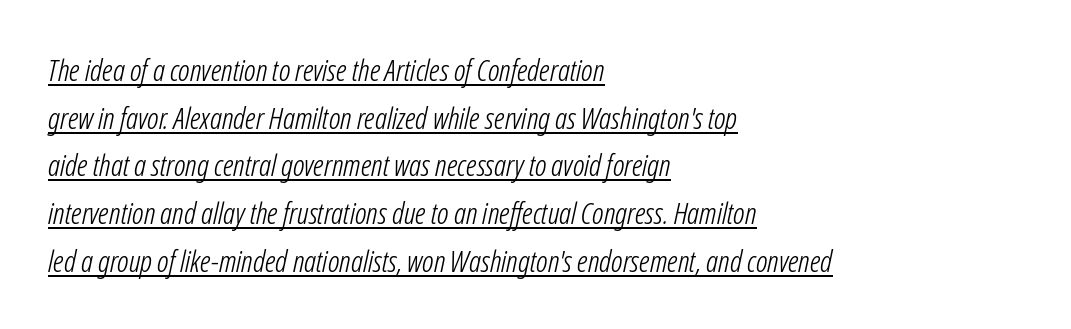
Q: Is the text bold? A: No.
Q: Is the text italic (slanted)? A: Yes, it leans right by about 12 degrees.
Q: Is the text underlined? A: Yes.
Q: How is the paragraph aligned? A: Left-aligned.
Q: Is the spacing between letters normal or unusually wide? A: Normal.
Q: Is the spacing between lines tight, normal or loose? A: Normal.
Q: Width (condensed, normal, or wide)? A: Condensed.
Q: Stroke contrast? A: Low.
Q: x-height? A: Medium.
Q: Monospaced? A: No.
